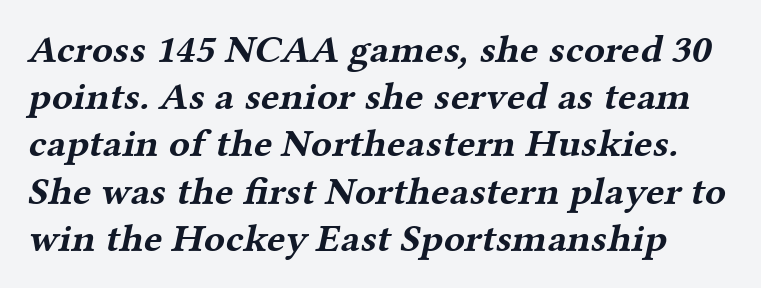
On the weight axis this lands at bold, roughly 700. Is the letter spacing exaggerated? No — it looks like the ordinary default. Unlike a clean sans, this face finishes its strokes with serifs. Do the characters align in a grid? No, the font is proportional. Quick note: underline off.
